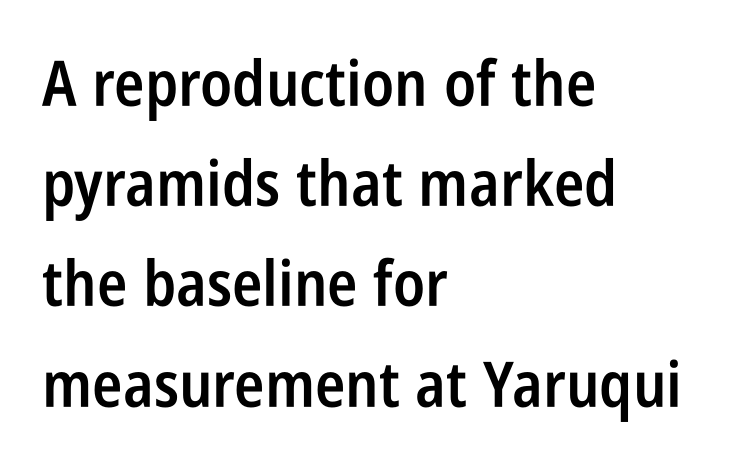
Layout note: lines flush left. Tracking here is standard; glyphs follow each other at the usual distance. Normally led — the rows are evenly, conventionally spaced. Each glyph is drawn with semibold strokes, heavier than normal yet not fully bold.
